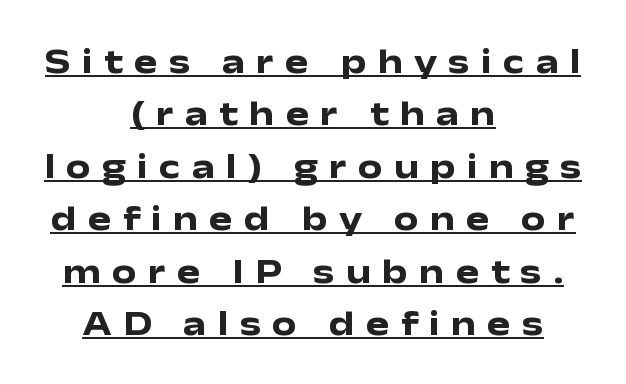
The letters advance in unequal steps, a hallmark of proportional type. The designer left line spacing at the default. Visually the block forms a symmetrical silhouette, jagged on both flanks. Each glyph is drawn with heavy, bold strokes. Underlined type.
